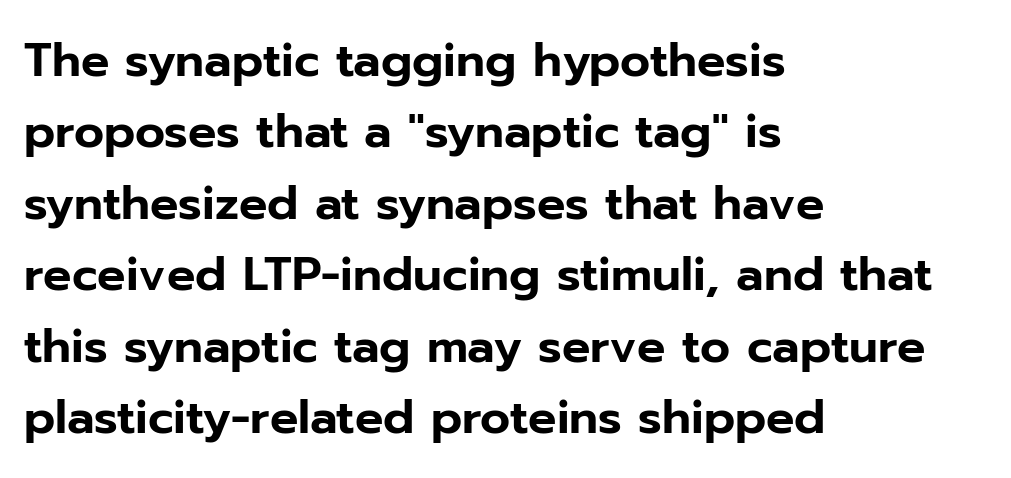
{"serif": "no", "italic": "no", "width": "normal", "stroke_contrast": "low", "x_height": "medium", "monospaced": "no", "underline": "no", "align": "left", "line_spacing": "normal", "line_spacing_ratio": 1.52, "letter_spacing": "normal", "letter_spacing_em": 0.0, "glyph_px": 47}
